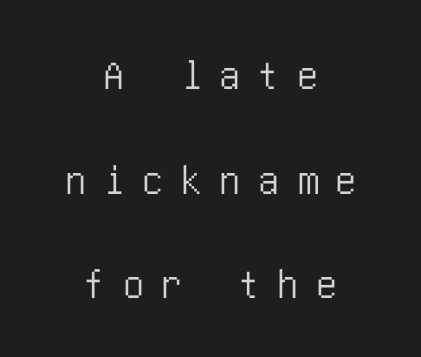
{"serif": "no", "italic": "no", "width": "condensed", "stroke_contrast": "low", "x_height": "large", "underline": "no", "align": "center", "line_spacing": "loose", "line_spacing_ratio": 2.49, "letter_spacing": "wide", "letter_spacing_em": 0.42, "glyph_px": 42}
